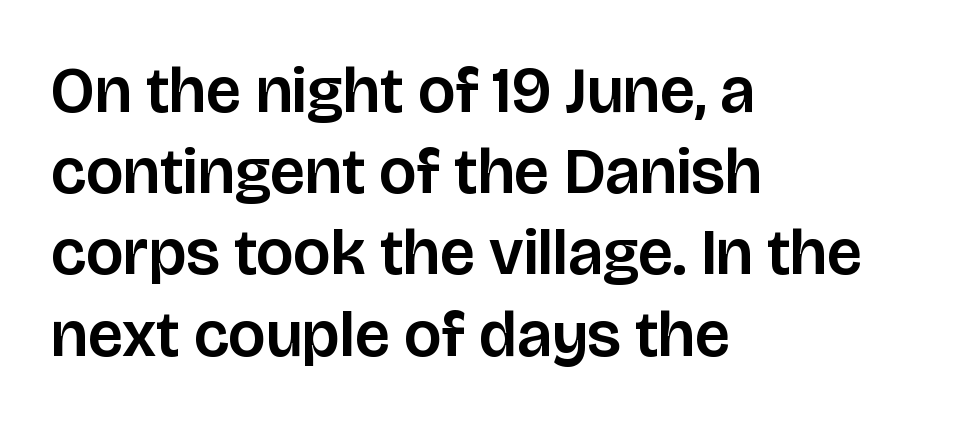
{"serif": "no", "italic": "no", "width": "normal", "stroke_contrast": "low", "x_height": "large", "monospaced": "no", "underline": "no", "align": "left", "line_spacing": "normal", "line_spacing_ratio": 1.25, "letter_spacing": "normal", "letter_spacing_em": 0.0, "glyph_px": 65}
